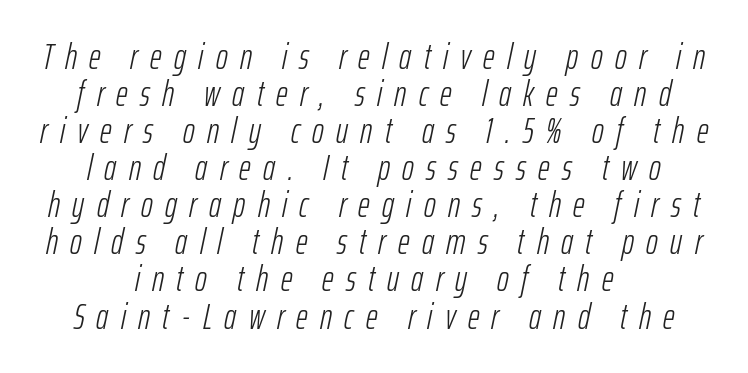
The image shows 36 px light, condensed type, italic (leaning right); set centered, tight line spacing (1.03x), unusually wide letter spacing (+0.34 em), not underlined; low stroke contrast and a medium x-height.
